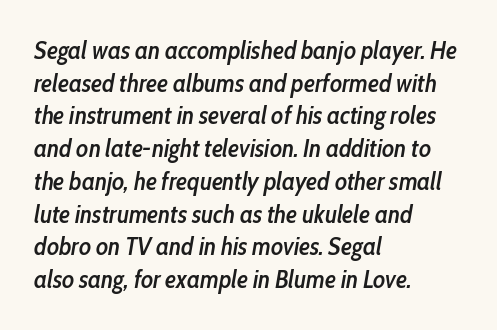
Honestly, there is no underline to notice here at all. Casual observation: everything's shoved over to the left. Leading: standard. The face used here has a pronounced slope to its letters.
